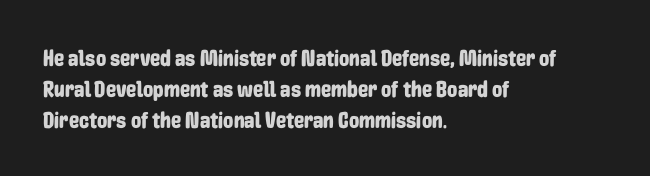
The image shows 23 px text type, upright; set left-aligned, normal line spacing (1.34x), normal letter spacing, not underlined.
